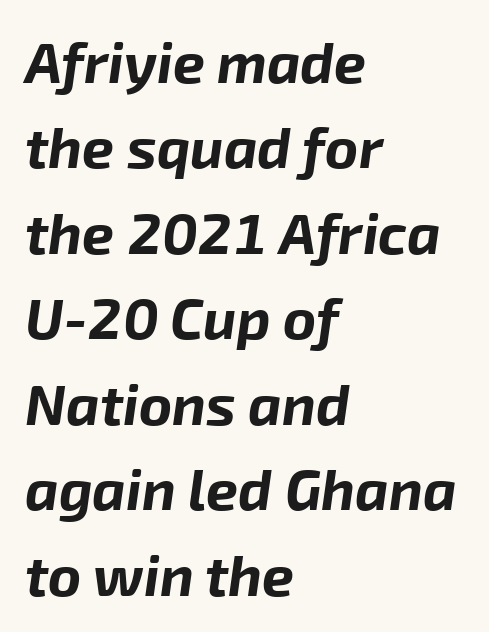
The image shows 57 px bold type, italic (leaning right); set left-aligned, normal line spacing (1.5x), normal letter spacing, not underlined; low stroke contrast and a medium x-height.
